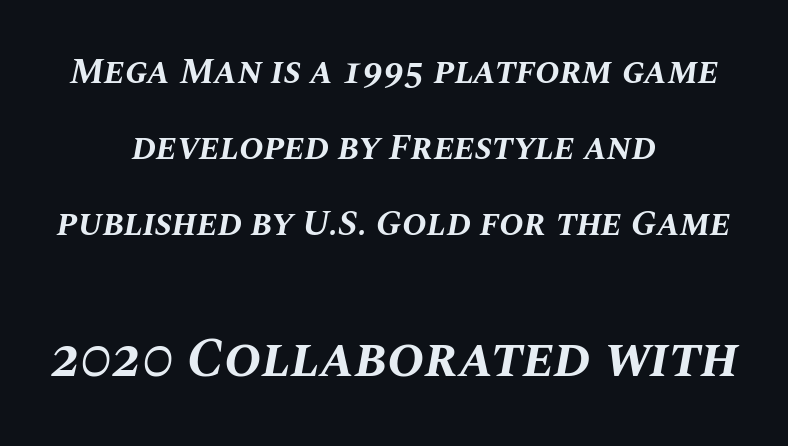
The axis of the letterforms is tilted away from vertical. Type without underlining. In this sample the second text group is rendered at the bigger scale. What weight is shown? A full bold with thick strokes.
